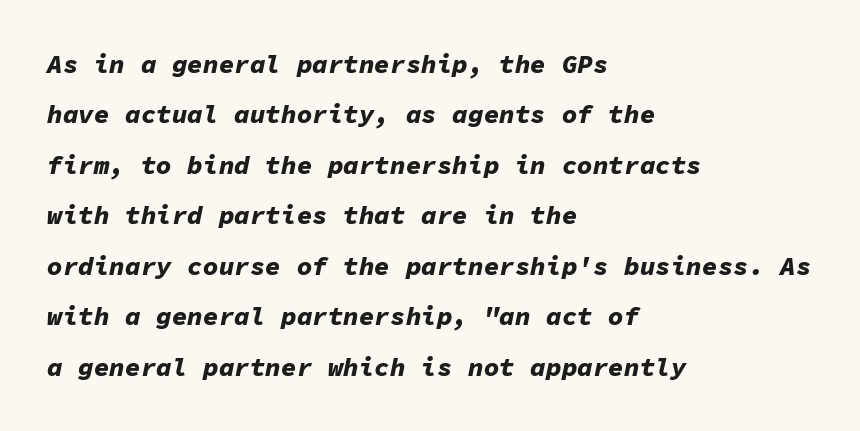
Q: Is the text bold? A: Yes.
Q: Is the text italic (slanted)? A: Yes, it leans right by about 11 degrees.
Q: Is the text underlined? A: No.
Q: How is the paragraph aligned? A: Left-aligned.
Q: Is the spacing between letters normal or unusually wide? A: Normal.
Q: Is the spacing between lines tight, normal or loose? A: Loose.
